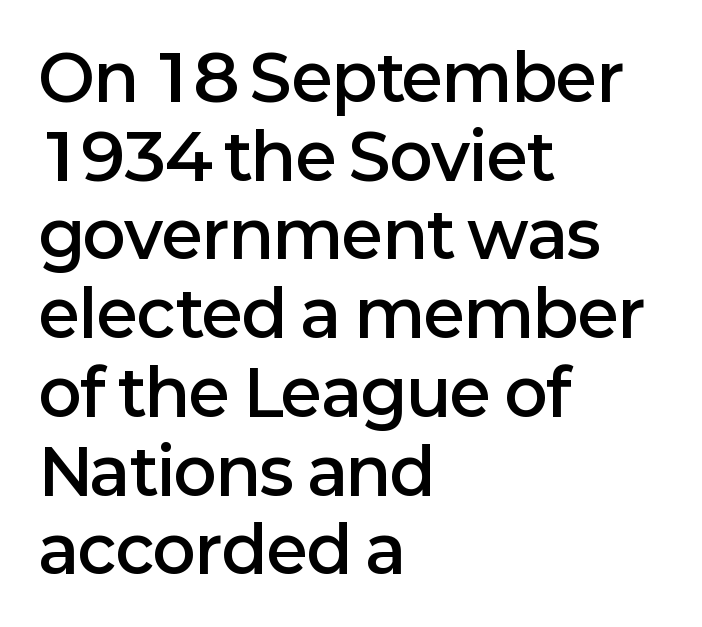
{"serif": "no", "italic": "no", "bold": "semi", "weight": "semibold", "width": "normal", "stroke_contrast": "low", "x_height": "medium", "monospaced": "no", "underline": "no", "align": "left", "line_spacing_ratio": 1.23, "letter_spacing": "normal", "letter_spacing_em": 0.0, "glyph_px": 64}
